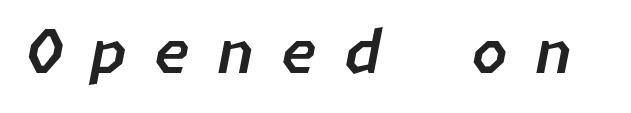
The image shows 60 px text type, italic (leaning right); set unusually wide letter spacing (+0.44 em), not underlined; low stroke contrast and a medium x-height.
